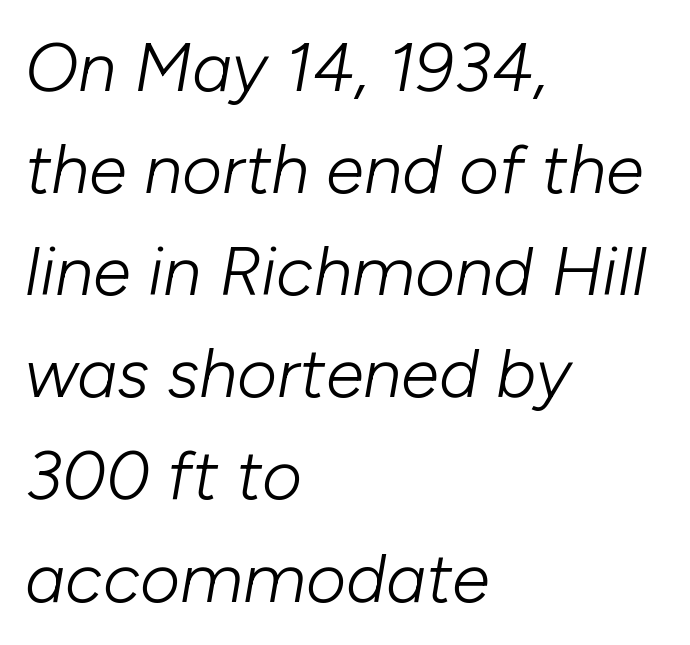
Q: Is the text bold? A: No.
Q: Is the text italic (slanted)? A: Yes, it leans right by about 10 degrees.
Q: Is the text underlined? A: No.
Q: How is the paragraph aligned? A: Left-aligned.
Q: Is the spacing between letters normal or unusually wide? A: Normal.
Q: Is the spacing between lines tight, normal or loose? A: Normal.
Q: Width (condensed, normal, or wide)? A: Normal.
Q: Stroke contrast? A: Low.
Q: x-height? A: Medium.
Q: Monospaced? A: No.
